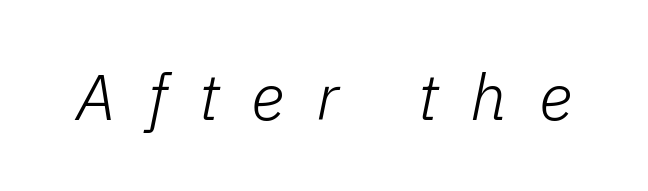
{"italic": "yes", "lean": "right", "slant_degrees": 11, "bold": "no", "weight": "light", "width": "normal", "stroke_contrast": "low", "x_height": "medium", "monospaced": "no", "underline": "no", "letter_spacing": "wide", "letter_spacing_em": 0.49, "glyph_px": 65}
